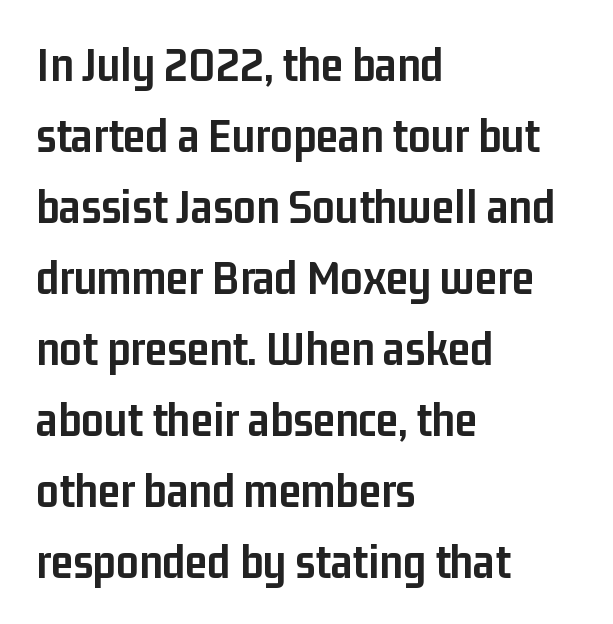
Q: Is the text bold? A: Yes.
Q: Is the text italic (slanted)? A: No, it is upright.
Q: Is the typeface a serif or a sans-serif typeface? A: Sans-serif.
Q: Is the text underlined? A: No.
Q: How is the paragraph aligned? A: Left-aligned.
Q: Is the spacing between letters normal or unusually wide? A: Normal.
Q: Is the spacing between lines tight, normal or loose? A: Normal.
Q: Width (condensed, normal, or wide)? A: Condensed.
Q: Stroke contrast? A: Low.
Q: x-height? A: Medium.
Q: Monospaced? A: No.
